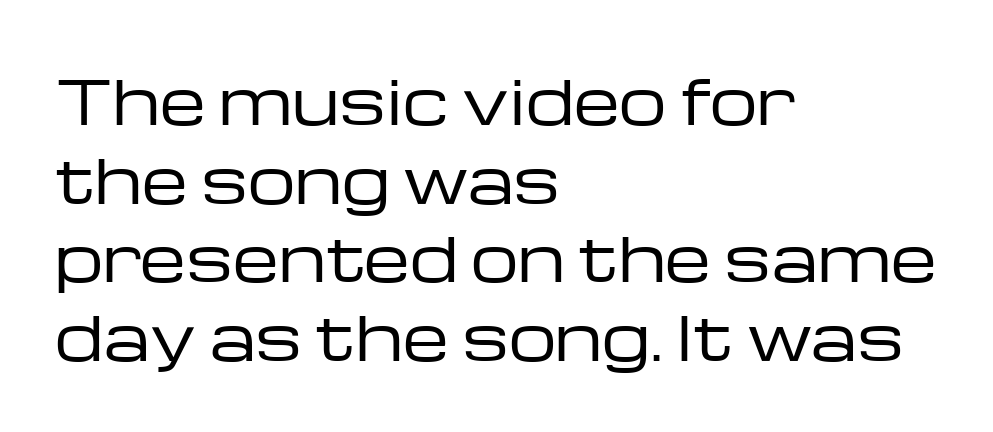
Q: Is the text bold? A: No.
Q: Is the text italic (slanted)? A: No, it is upright.
Q: Is the typeface a serif or a sans-serif typeface? A: Sans-serif.
Q: Is the text underlined? A: No.
Q: How is the paragraph aligned? A: Left-aligned.
Q: Is the spacing between letters normal or unusually wide? A: Normal.
Q: Is the spacing between lines tight, normal or loose? A: Normal.
Q: Width (condensed, normal, or wide)? A: Wide.
Q: Stroke contrast? A: Low.
Q: x-height? A: Medium.
Q: Monospaced? A: No.
